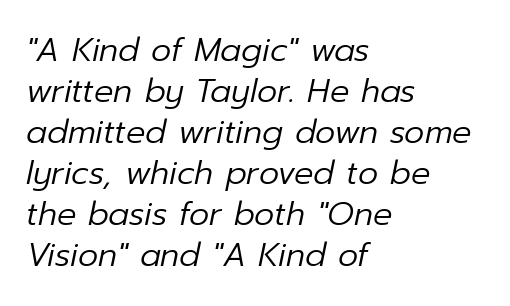
The image shows 32 px regular-weight type, italic (leaning right); set left-aligned, normal line spacing (1.28x), normal letter spacing, not underlined; low stroke contrast and a medium x-height.
